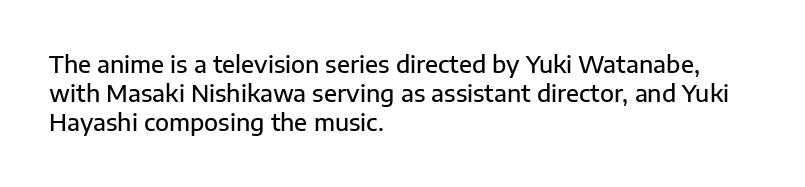
Every row of glyphs begins at an identical x-position on the left. Quick note: not italic, upright. A typesetter would call this zero additional tracking. Check under the words: just untouched page.
